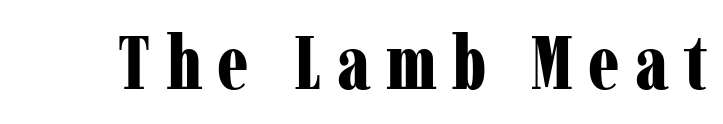
Q: Is the text bold? A: Yes.
Q: Is the text italic (slanted)? A: No, it is upright.
Q: Is the typeface a serif or a sans-serif typeface? A: Serif.
Q: Is the text underlined? A: No.
Q: Is the spacing between letters normal or unusually wide? A: Unusually wide.
Q: Width (condensed, normal, or wide)? A: Condensed.
Q: Stroke contrast? A: Low.
Q: x-height? A: Medium.
Q: Monospaced? A: No.
